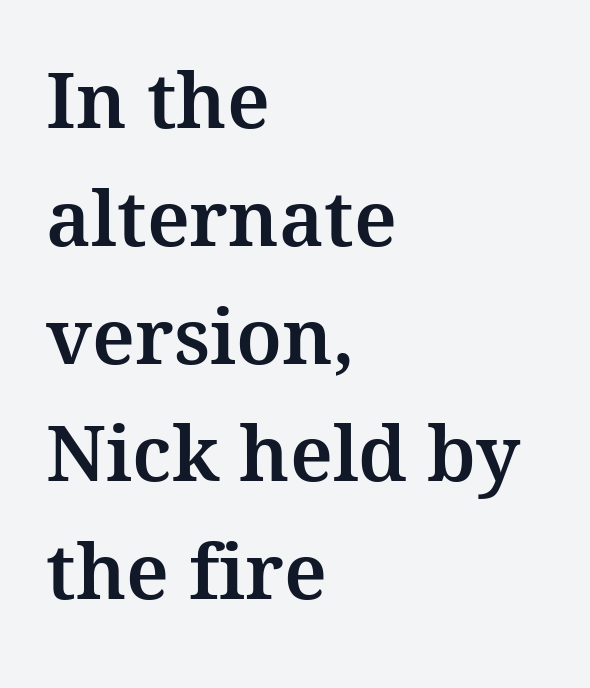
Q: Is the text italic (slanted)? A: No, it is upright.
Q: Is the typeface a serif or a sans-serif typeface? A: Serif.
Q: Is the text underlined? A: No.
Q: How is the paragraph aligned? A: Left-aligned.
Q: Is the spacing between letters normal or unusually wide? A: Normal.
Q: Is the spacing between lines tight, normal or loose? A: Normal.
Q: Width (condensed, normal, or wide)? A: Normal.
Q: Stroke contrast? A: Medium.
Q: x-height? A: Medium.
Q: Monospaced? A: No.
